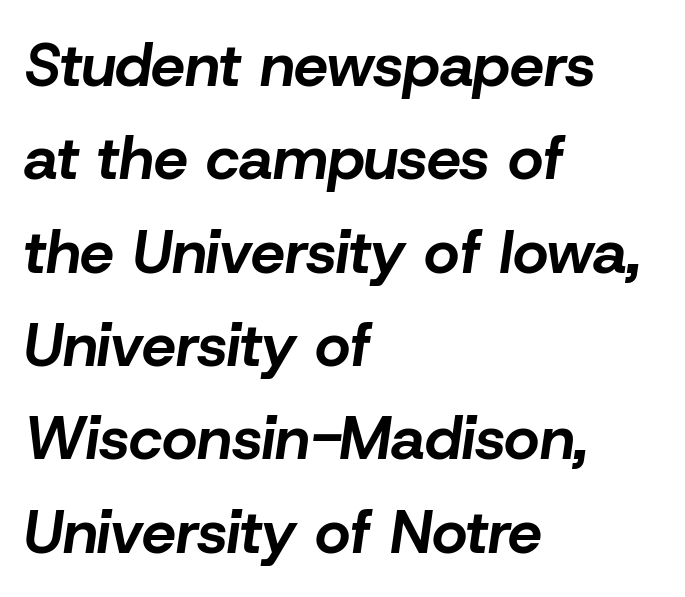
{"italic": "yes", "lean": "right", "slant_degrees": 8, "bold": "yes", "weight": "bold", "width": "normal", "stroke_contrast": "low", "x_height": "medium", "monospaced": "no", "underline": "no", "align": "left", "line_spacing": "normal", "line_spacing_ratio": 1.53, "letter_spacing": "normal", "letter_spacing_em": 0.0, "glyph_px": 61}
